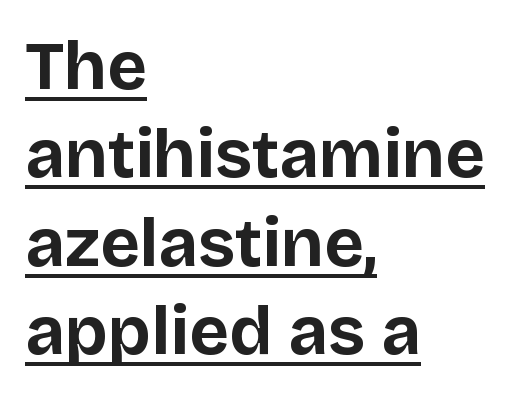
Q: Is the text bold? A: Yes.
Q: Is the text italic (slanted)? A: No, it is upright.
Q: Is the typeface a serif or a sans-serif typeface? A: Sans-serif.
Q: Is the text underlined? A: Yes.
Q: How is the paragraph aligned? A: Left-aligned.
Q: Is the spacing between letters normal or unusually wide? A: Normal.
Q: Is the spacing between lines tight, normal or loose? A: Normal.
Q: Width (condensed, normal, or wide)? A: Normal.
Q: Stroke contrast? A: Low.
Q: x-height? A: Large.
Q: Monospaced? A: No.
